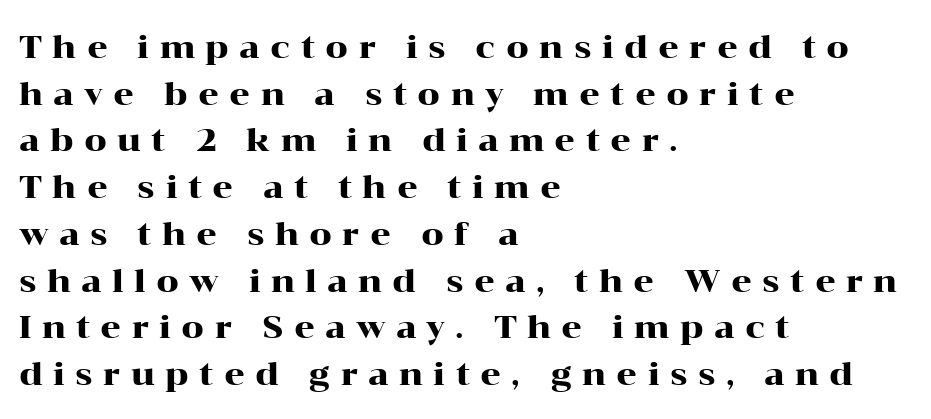
The image shows 32 px wide serif type, upright; set left-aligned, normal line spacing (1.46x), unusually wide letter spacing (+0.32 em), not underlined; high stroke contrast and a medium x-height.
